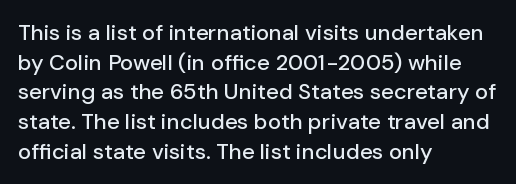
{"italic": "no", "underline": "no", "align": "left", "line_spacing": "normal", "line_spacing_ratio": 1.35, "letter_spacing": "normal", "letter_spacing_em": 0.0, "glyph_px": 22}
